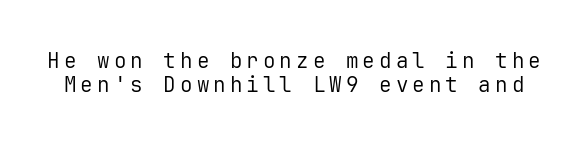
{"italic": "no", "bold": "no", "underline": "no", "line_spacing_ratio": 1.16, "glyph_px": 21}
